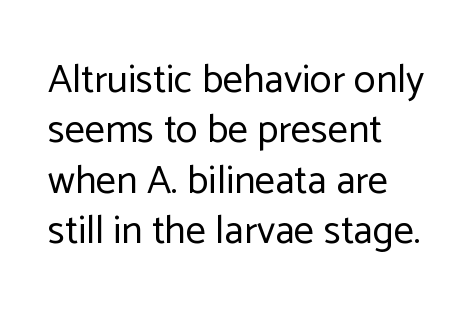
Q: Is the text bold? A: No.
Q: Is the text italic (slanted)? A: No, it is upright.
Q: Is the typeface a serif or a sans-serif typeface? A: Sans-serif.
Q: Is the text underlined? A: No.
Q: How is the paragraph aligned? A: Left-aligned.
Q: Is the spacing between letters normal or unusually wide? A: Normal.
Q: Is the spacing between lines tight, normal or loose? A: Normal.
Q: Width (condensed, normal, or wide)? A: Normal.
Q: Stroke contrast? A: Low.
Q: x-height? A: Medium.
Q: Monospaced? A: No.
